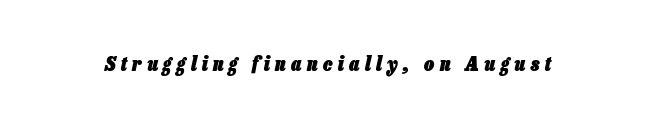
Decoration check: the copy has no underline. A dark, heavy texture on the line: the type is bold. The text carries the slant typical of an italic or oblique font. Look at the tracking — it's clearly loosened, letters drifting apart.
